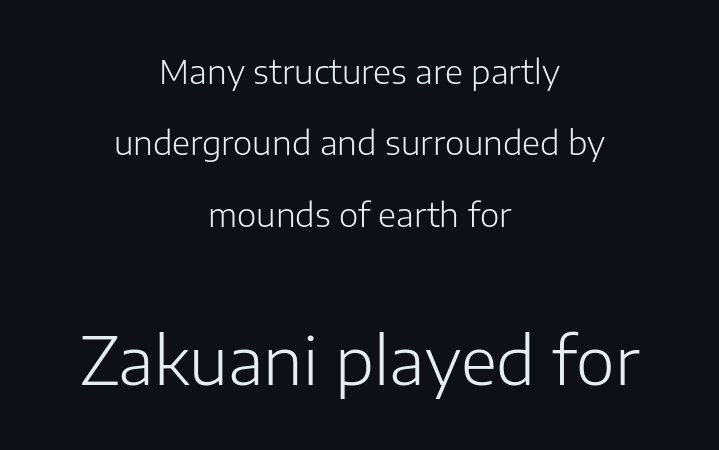
Q: Is the text bold? A: No.
Q: Is the text italic (slanted)? A: No, it is upright.
Q: Is the typeface a serif or a sans-serif typeface? A: Sans-serif.
Q: Is the text underlined? A: No.
Q: How is the paragraph aligned? A: Centered.
Q: Is the spacing between letters normal or unusually wide? A: Normal.
Q: Is the spacing between lines tight, normal or loose? A: Loose.
Q: Which block of text is set in a larger size, the first (top) or the second (bottom)? A: The second (bottom) one.
Q: Width (condensed, normal, or wide)? A: Normal.
Q: Stroke contrast? A: Low.
Q: x-height? A: Medium.
Q: Monospaced? A: No.
